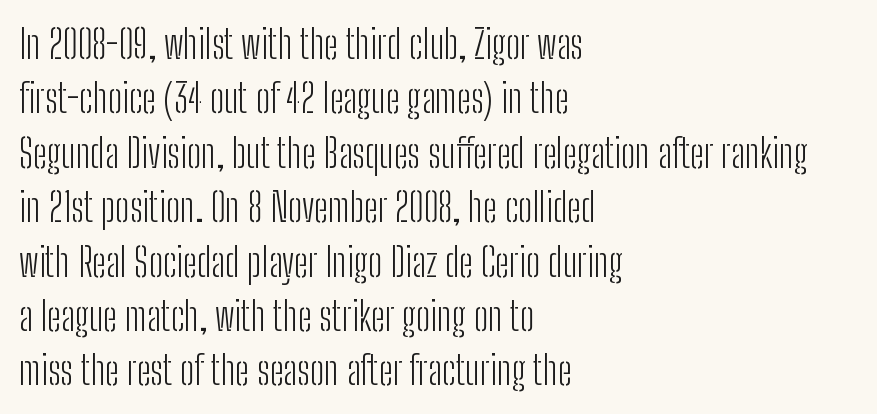
The image shows 40 px light, condensed sans-serif type, upright; set left-aligned, normal line spacing (1.36x), normal letter spacing, not underlined; low stroke contrast and a medium x-height.
